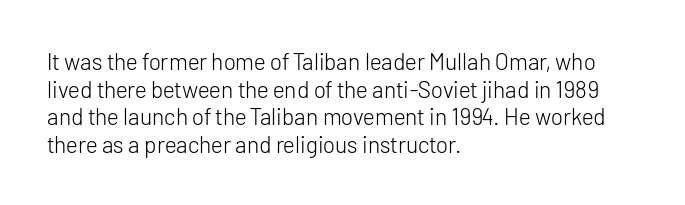
Unlike italic type, these characters show no tilt at all. The string is rendered with underlining switched off. The lines are quadded left. Tracking here is standard; glyphs follow each other at the usual distance. The letters look calm and open, with moderate or lighter stems.
